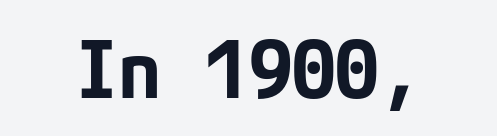
Heavy-handed strokes throughout: this text is bold. The designer went with a sans here, leaving each stem footless. Unmarked baselines from the first word to the last. Posture: vertical. The face used here is rendered with its standard letterfit.
